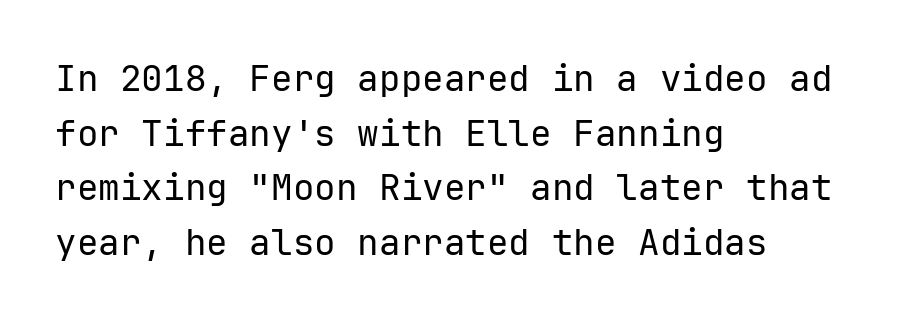
The image shows 36 px regular-weight sans-serif type, upright, monospaced; set left-aligned, normal line spacing (1.52x), normal letter spacing, not underlined; low stroke contrast and a medium x-height.
